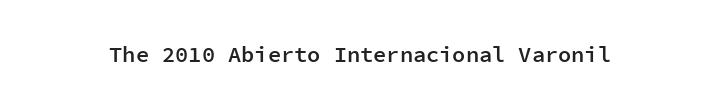
{"italic": "no", "bold": "semi", "underline": "no", "letter_spacing": "normal", "letter_spacing_em": 0.0, "glyph_px": 22}
